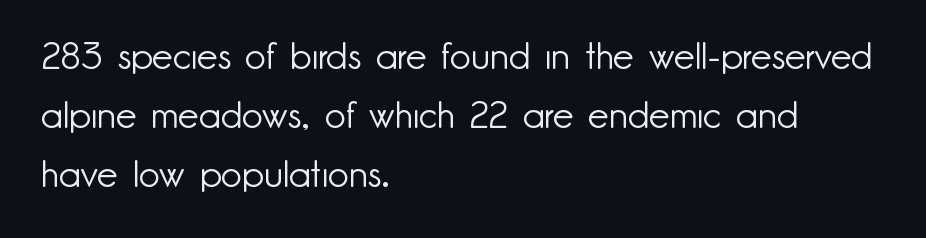
{"serif": "no", "italic": "no", "bold": "no", "weight": "light", "width": "normal", "stroke_contrast": "low", "x_height": "small", "monospaced": "no", "underline": "no", "align": "left", "line_spacing": "normal", "line_spacing_ratio": 1.59, "letter_spacing": "normal", "letter_spacing_em": 0.0, "glyph_px": 37}
